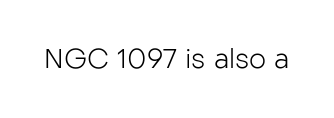
Q: Is the text bold? A: No.
Q: Is the text italic (slanted)? A: No, it is upright.
Q: Is the text underlined? A: No.
Q: Is the spacing between letters normal or unusually wide? A: Normal.
